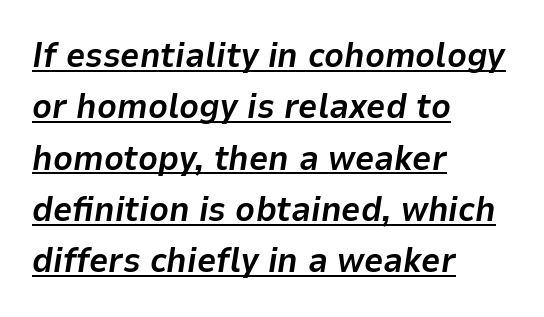
Every character sits at an angle, as italics do. Regular leading. Like a heading marked for emphasis, these lines bear an underscore. These lines are rendered in a variable-pitch font.
